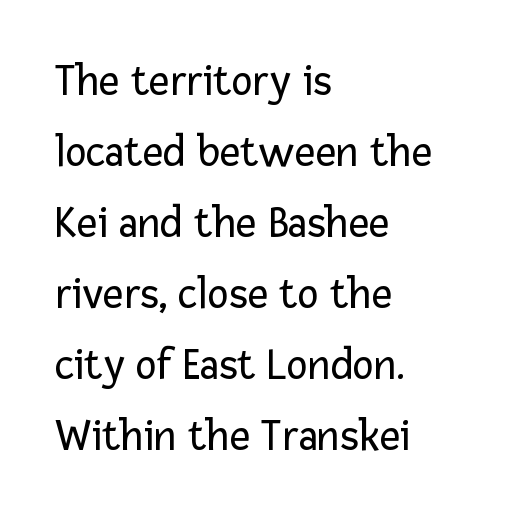
The image shows 45 px regular-weight sans-serif type, upright; set left-aligned, normal line spacing (1.58x), normal letter spacing, not underlined; low stroke contrast and a medium x-height.
